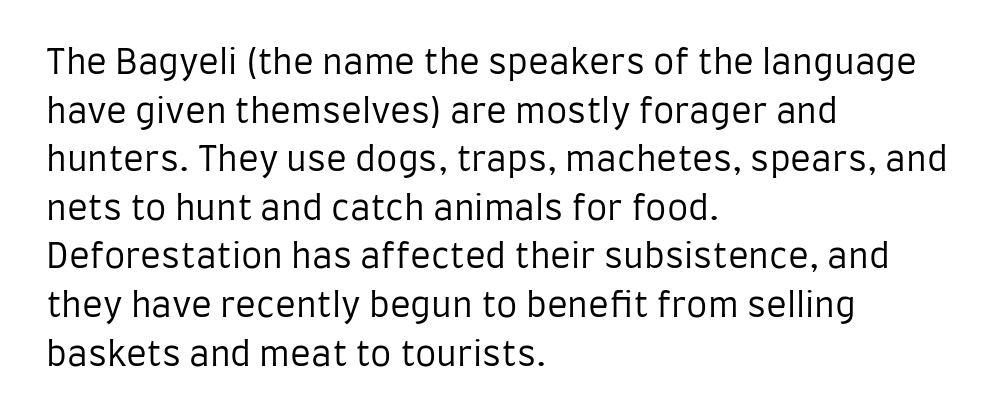
The image shows 34 px regular-weight, condensed sans-serif type, upright; set left-aligned, normal line spacing (1.43x), normal letter spacing, not underlined; low stroke contrast and a large x-height.
